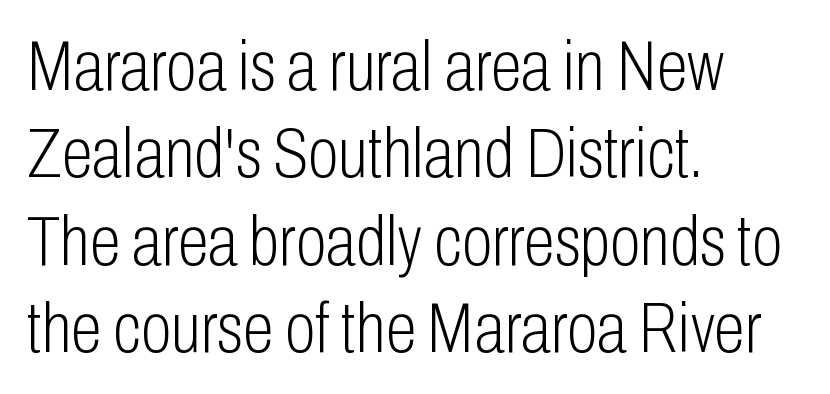
Each line starts at the same left margin while the right side varies. Varying glyph widths throughout — classic text-font behaviour. Observe the ordinary spacing: letters are neighbours, not strangers. Stem width sits at or under what a default text font uses. If you drew a line through each stem, it would be perfectly vertical.
